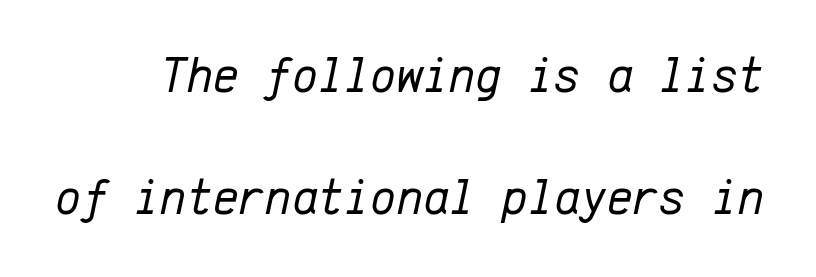
{"italic": "yes", "lean": "right", "slant_degrees": 12, "bold": "no", "weight": "regular", "width": "normal", "stroke_contrast": "low", "x_height": "medium", "monospaced": "yes", "underline": "no", "line_spacing": "loose", "line_spacing_ratio": 2.44, "letter_spacing": "normal", "letter_spacing_em": 0.0, "glyph_px": 50}
